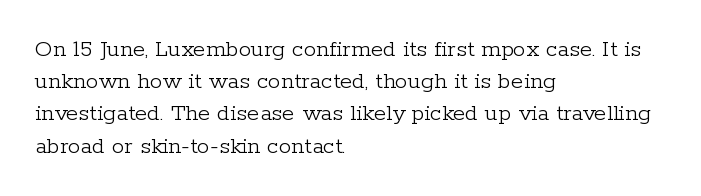
These lines keep a tight, regular rhythm from letter to letter. This sample is left-justified, so line endings fall wherever the words run out. The space between consecutive lines is moderate. Do the letters lean? They stand straight. The passage shown is not underscored anywhere. Stems and bowls with no extra thickness — not bold.
